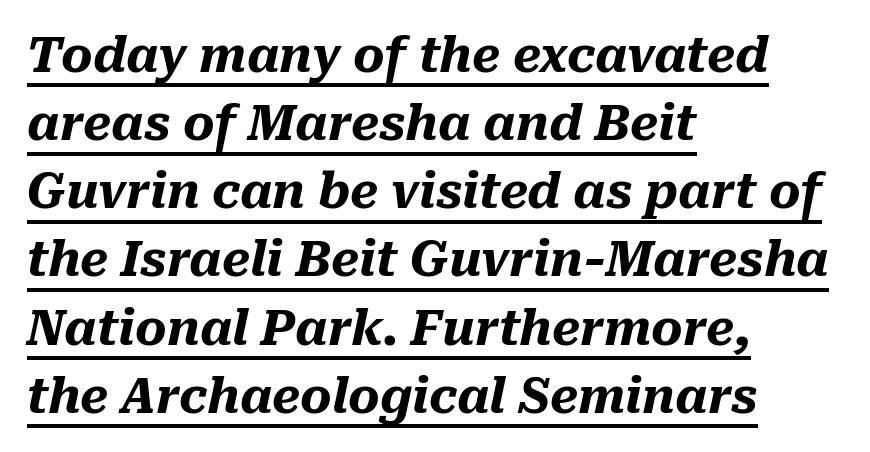
Compared with an ordinary text face, these strokes are far heavier — a full bold. The whole block is typeset with a tilt. Alignment: flush left. This is underlined copy, the kind a proofreader might mark for attention. The gaps between neighbouring characters are ordinary and unremarkable. Looks like regular typesetting: each glyph gets only the width it needs.
